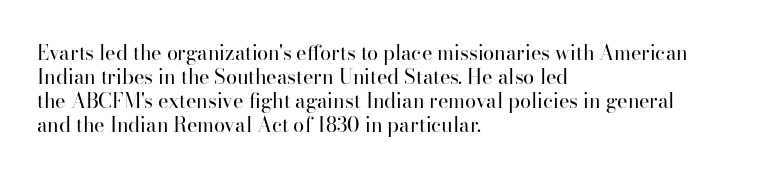
{"italic": "no", "bold": "no", "underline": "no", "align": "left", "line_spacing_ratio": 1.2, "letter_spacing": "normal", "letter_spacing_em": 0.0, "glyph_px": 20}
